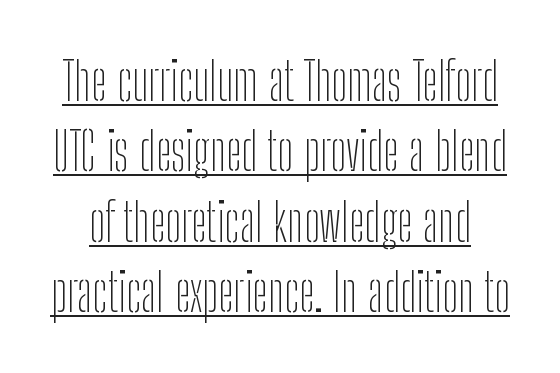
The image shows 53 px thin, condensed sans-serif type, upright; set normal line spacing (1.33x), normal letter spacing, underlined; low stroke contrast and a medium x-height.
